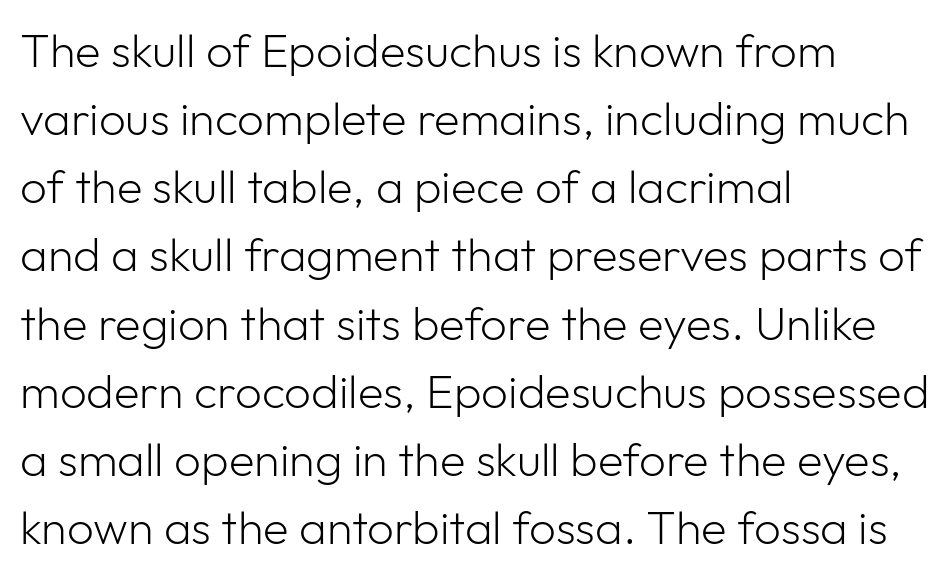
{"serif": "no", "italic": "no", "bold": "no", "weight": "light", "width": "normal", "stroke_contrast": "low", "x_height": "medium", "monospaced": "no", "underline": "no", "align": "left", "line_spacing": "normal", "line_spacing_ratio": 1.45, "letter_spacing": "normal", "letter_spacing_em": 0.0, "glyph_px": 47}
